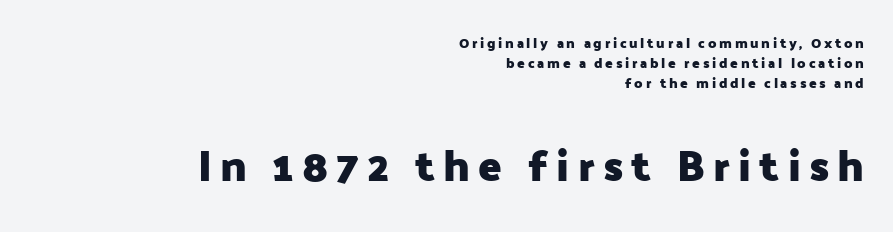
Q: Is the text bold? A: Yes.
Q: Is the text italic (slanted)? A: No, it is upright.
Q: Is the typeface a serif or a sans-serif typeface? A: Sans-serif.
Q: Is the text underlined? A: No.
Q: How is the paragraph aligned? A: Right-aligned.
Q: Is the spacing between lines tight, normal or loose? A: Normal.
Q: Which block of text is set in a larger size, the first (top) or the second (bottom)? A: The second (bottom) one.
Q: Width (condensed, normal, or wide)? A: Normal.
Q: Stroke contrast? A: Low.
Q: x-height? A: Medium.
Q: Monospaced? A: No.
